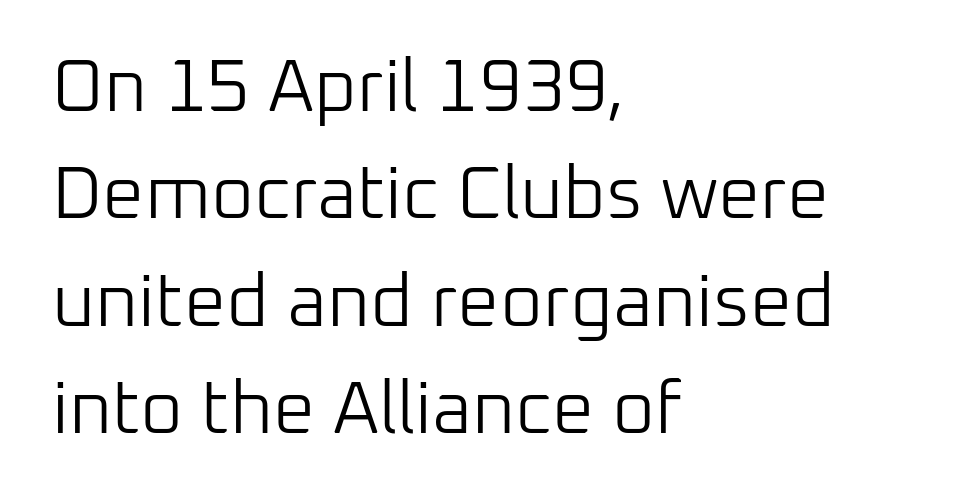
Q: Is the text bold? A: No.
Q: Is the text italic (slanted)? A: No, it is upright.
Q: Is the typeface a serif or a sans-serif typeface? A: Sans-serif.
Q: Is the text underlined? A: No.
Q: How is the paragraph aligned? A: Left-aligned.
Q: Is the spacing between letters normal or unusually wide? A: Normal.
Q: Is the spacing between lines tight, normal or loose? A: Normal.
Q: Width (condensed, normal, or wide)? A: Normal.
Q: Stroke contrast? A: Low.
Q: x-height? A: Medium.
Q: Monospaced? A: No.
